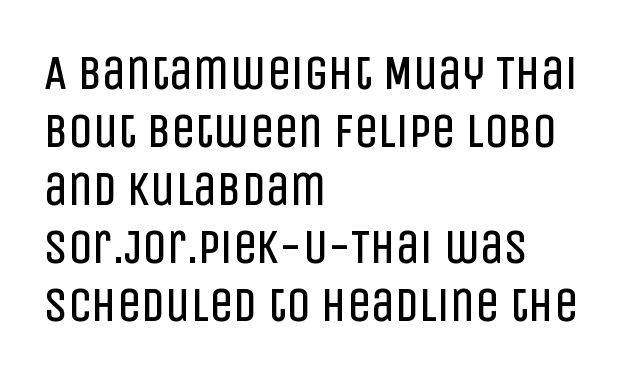
Q: Is the text bold? A: No.
Q: Is the text italic (slanted)? A: No, it is upright.
Q: Is the typeface a serif or a sans-serif typeface? A: Sans-serif.
Q: Is the text underlined? A: No.
Q: How is the paragraph aligned? A: Left-aligned.
Q: Is the spacing between letters normal or unusually wide? A: Normal.
Q: Width (condensed, normal, or wide)? A: Condensed.
Q: Stroke contrast? A: Low.
Q: x-height? A: Large.
Q: Monospaced? A: No.
